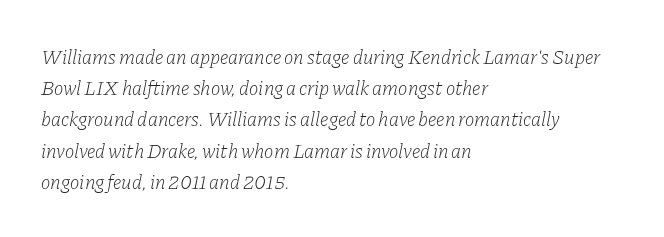
Q: Is the text bold? A: No.
Q: Is the text italic (slanted)? A: Yes, it leans right by about 11 degrees.
Q: Is the text underlined? A: No.
Q: How is the paragraph aligned? A: Left-aligned.
Q: Is the spacing between letters normal or unusually wide? A: Normal.
Q: Is the spacing between lines tight, normal or loose? A: Normal.
